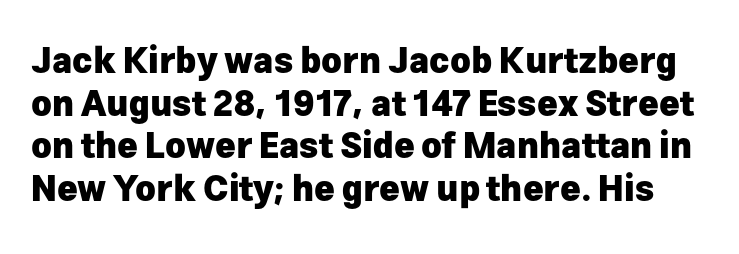
Q: Is the text bold? A: Yes.
Q: Is the text italic (slanted)? A: No, it is upright.
Q: Is the typeface a serif or a sans-serif typeface? A: Sans-serif.
Q: Is the text underlined? A: No.
Q: Is the spacing between letters normal or unusually wide? A: Normal.
Q: Width (condensed, normal, or wide)? A: Normal.
Q: Stroke contrast? A: Low.
Q: x-height? A: Medium.
Q: Monospaced? A: No.
